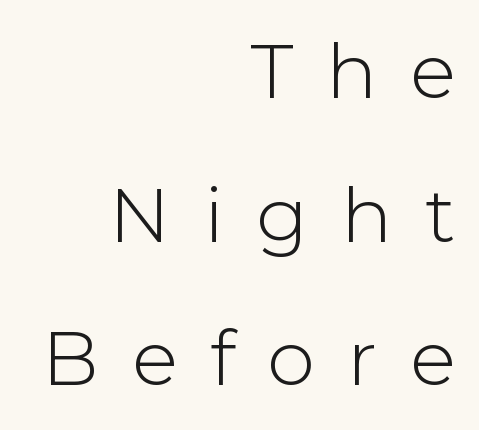
Think standard paragraph weight, or any step lighter than that. Each letter keeps its own natural width here, so spacing adapts to shape. The text was rendered using a sans face with plain stroke endings. The rag falls on the left side of this text block. No word sits above an underline.
